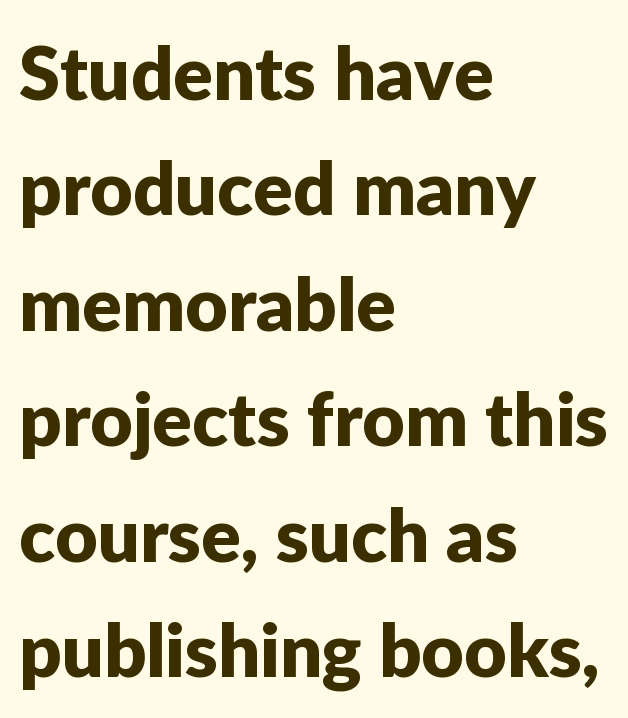
The image shows 74 px sans-serif type, upright; set left-aligned, normal line spacing (1.56x), normal letter spacing, not underlined; low stroke contrast and a medium x-height.
